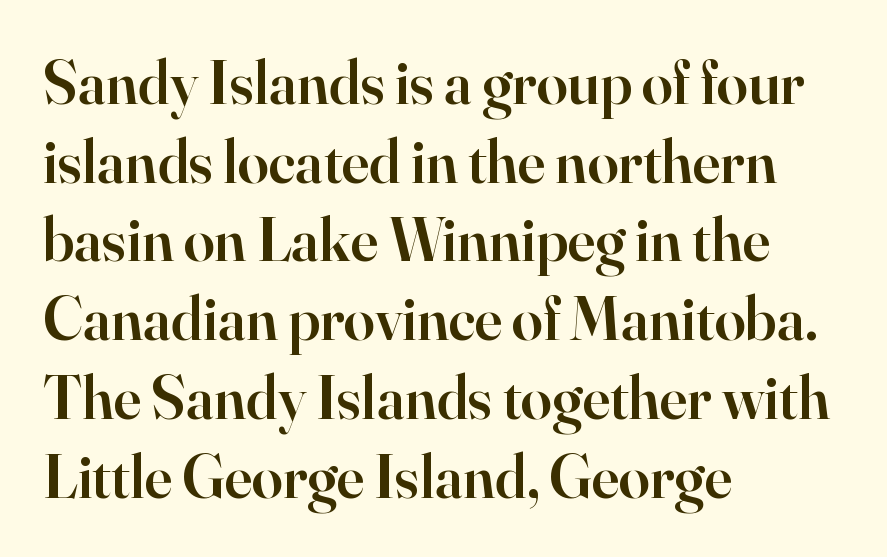
The image shows 62 px semibold serif type, upright; set left-aligned, normal line spacing (1.27x), normal letter spacing, not underlined; high stroke contrast and a small x-height.
